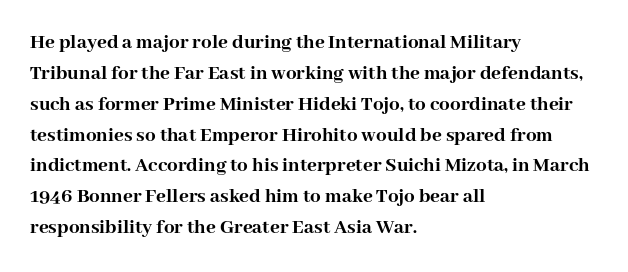
The image shows 21 px bold type, upright; set left-aligned, normal line spacing (1.47x), normal letter spacing, not underlined.
